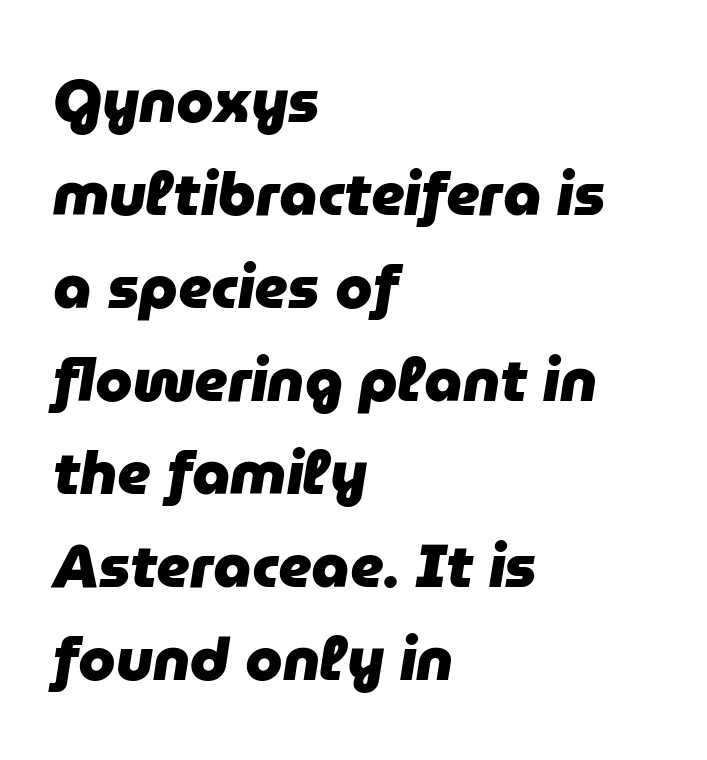
{"italic": "yes", "lean": "right", "slant_degrees": 9, "bold": "yes", "weight": "heavy", "width": "normal", "stroke_contrast": "low", "x_height": "medium", "monospaced": "no", "underline": "no", "align": "left", "line_spacing": "normal", "line_spacing_ratio": 1.55, "letter_spacing": "normal", "letter_spacing_em": 0.0, "glyph_px": 60}
